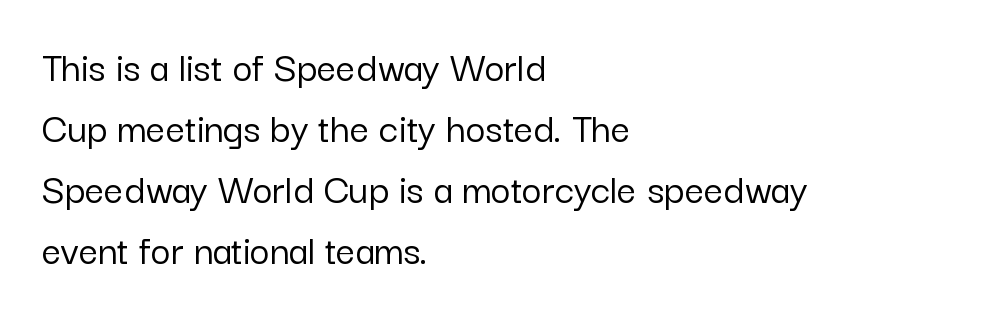
The image shows 43 px sans-serif type, upright; set left-aligned, normal line spacing (1.42x), normal letter spacing, not underlined; low stroke contrast and a medium x-height.
